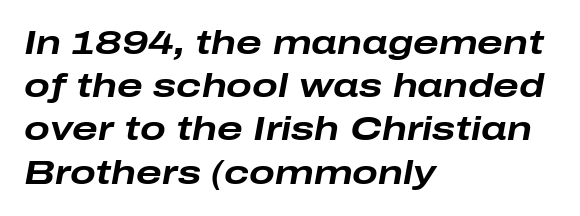
Is there much room between lines? A standard amount, neither cramped nor airy. Note the varied advance widths — an 'i' is clearly narrower than an 'm'. Is the letter spacing exaggerated? No — it looks like the ordinary default. This rendering uses left alignment, leaving the right contour irregular.
